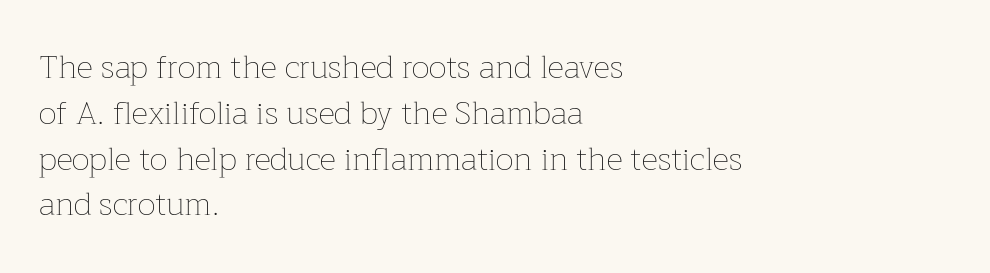
Every row of glyphs begins at an identical x-position on the left. This is the regular roman posture of the typeface. The block of text has a typical density, with ordinary space between rows. Has an underline been added? It has not.
